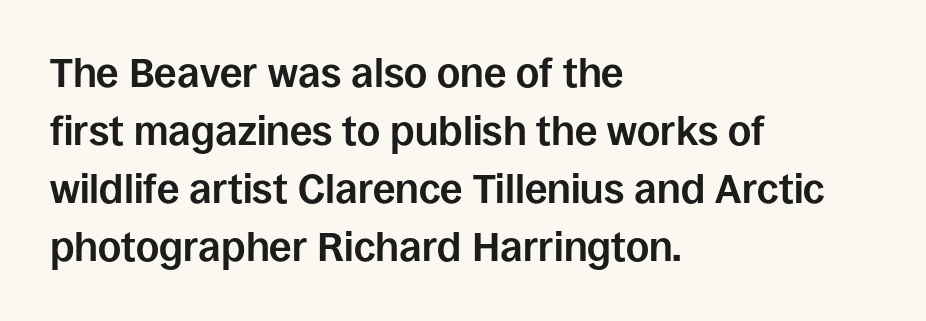
{"serif": "no", "italic": "no", "bold": "yes", "weight": "bold", "width": "normal", "stroke_contrast": "low", "x_height": "large", "monospaced": "no", "underline": "no", "align": "left", "line_spacing": "normal", "line_spacing_ratio": 1.45, "letter_spacing": "normal", "letter_spacing_em": 0.0, "glyph_px": 40}
